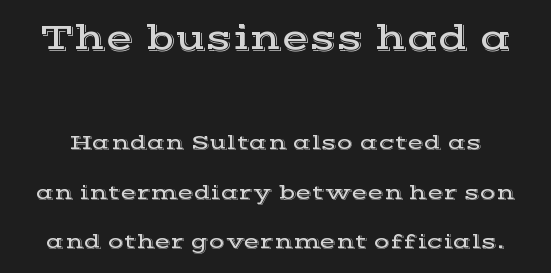
{"serif": "yes", "italic": "no", "width": "wide", "x_height": "medium", "monospaced": "no", "underline": "no", "line_spacing": "loose", "line_spacing_ratio": 2.35, "letter_spacing": "normal", "letter_spacing_em": 0.0, "larger_block": "first", "size_ratio": 1.71, "glyph_px": 36}
